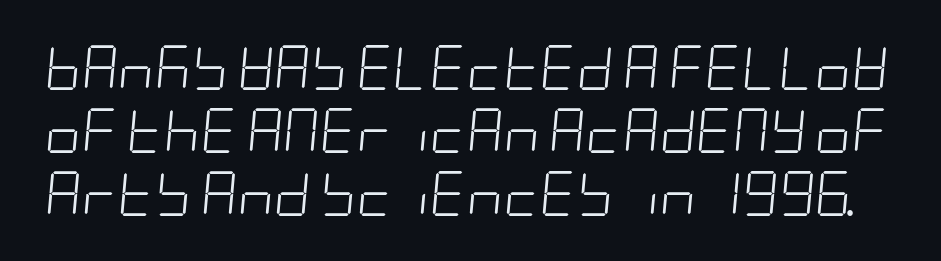
Does the lettering tilt? It does — this is italic. Glyph-to-glyph distance matches everyday printed text. The font is comparable to plain body text, perhaps lighter. Vertical spacing — default. The words here are not underlined.
